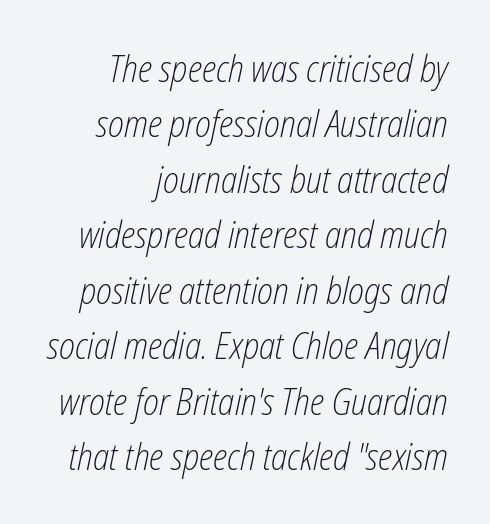
Q: Is the text bold? A: No.
Q: Is the text italic (slanted)? A: Yes, it leans right by about 12 degrees.
Q: Is the text underlined? A: No.
Q: How is the paragraph aligned? A: Right-aligned.
Q: Is the spacing between letters normal or unusually wide? A: Normal.
Q: Is the spacing between lines tight, normal or loose? A: Normal.
Q: Width (condensed, normal, or wide)? A: Condensed.
Q: Stroke contrast? A: Low.
Q: x-height? A: Medium.
Q: Monospaced? A: No.
